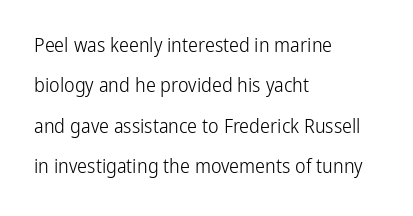
What's the leading like? Stretched, with rows far apart. Unlike italic type, these characters show no tilt at all. The gap between lines stays unmarked. Bold? No — there's no thickening of the strokes. Visually the block forms a straight wall on the left and a jagged coastline on the right.
